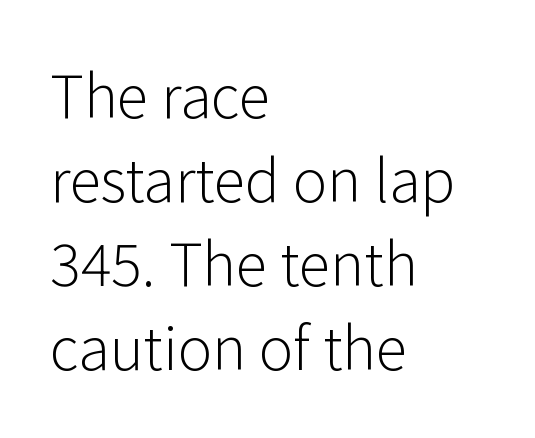
The lettering stays uniformly vertical, giving the passage a roman look. Tracking value appears to be zero — textbook default spacing. The font is comparable to plain body text, perhaps lighter. This sample has the flowing, uneven cadence of proportional lettering.
